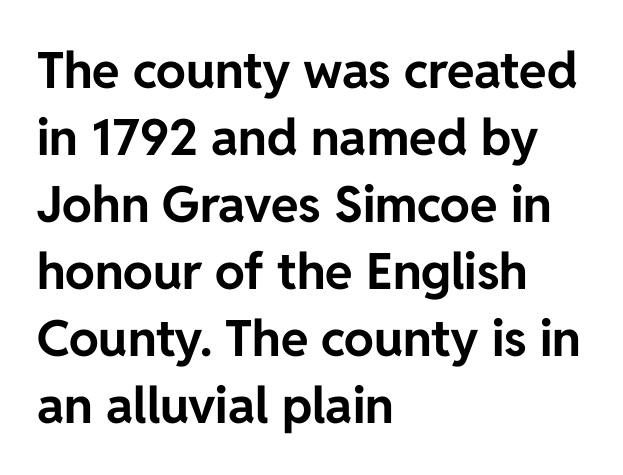
The image shows 50 px bold sans-serif type, upright; set left-aligned, normal line spacing (1.34x), normal letter spacing, not underlined; low stroke contrast and a medium x-height.
